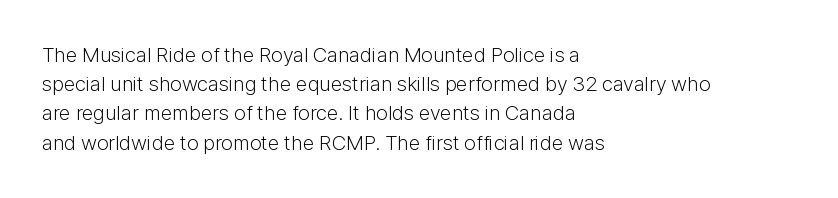
The image shows 21 px text type, upright; set left-aligned, normal line spacing (1.39x), normal letter spacing, not underlined.
